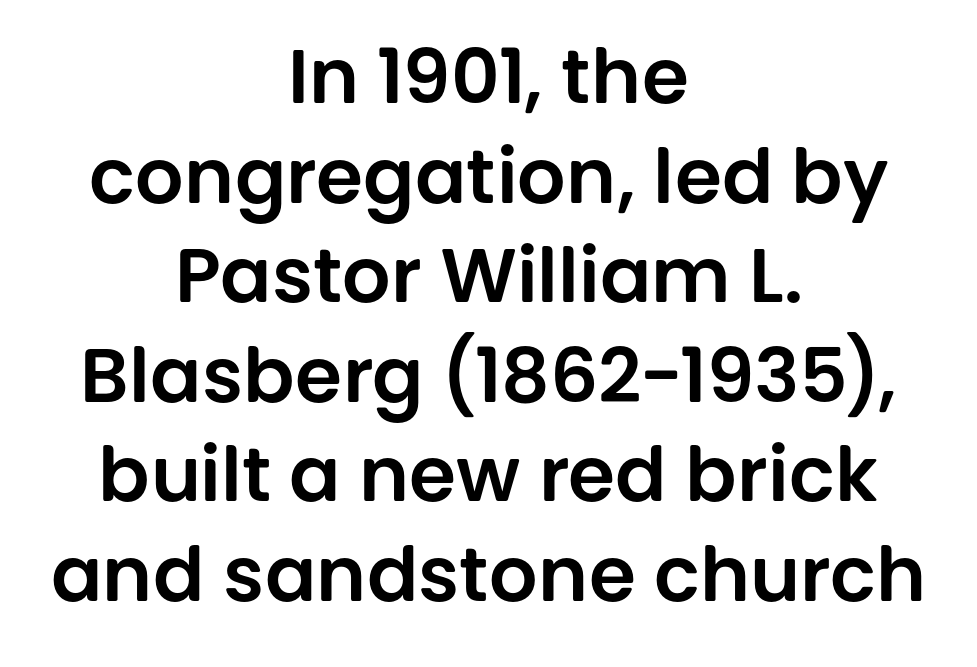
{"serif": "no", "italic": "no", "width": "normal", "stroke_contrast": "low", "x_height": "large", "monospaced": "no", "underline": "no", "align": "center", "line_spacing": "normal", "line_spacing_ratio": 1.31, "letter_spacing": "normal", "letter_spacing_em": 0.0, "glyph_px": 76}
